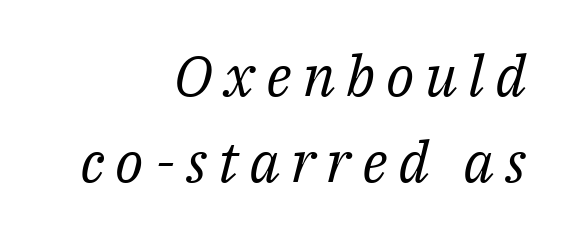
{"serif": "yes", "italic": "yes", "lean": "right", "slant_degrees": 14, "bold": "no", "weight": "regular", "width": "normal", "stroke_contrast": "medium", "x_height": "medium", "monospaced": "no", "underline": "no", "align": "right", "line_spacing": "normal", "line_spacing_ratio": 1.51, "glyph_px": 57}
